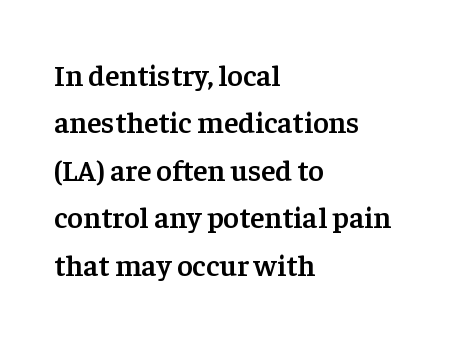
{"serif": "yes", "italic": "no", "bold": "semi", "weight": "semibold", "width": "normal", "stroke_contrast": "low", "x_height": "medium", "monospaced": "no", "underline": "no", "align": "left", "line_spacing": "normal", "line_spacing_ratio": 1.58, "letter_spacing": "normal", "letter_spacing_em": 0.0, "glyph_px": 30}
